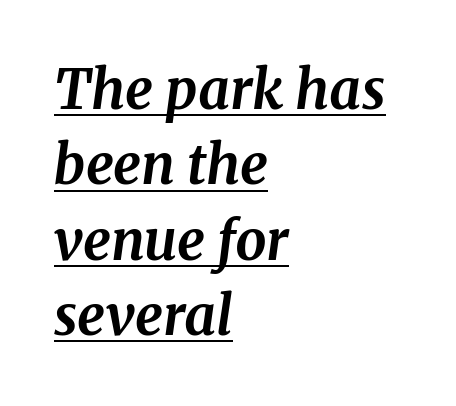
Varying glyph widths throughout — classic text-font behaviour. This is oblique type, the kind used for emphasis or titles. Compared with undecorated copy, this sample adds a rule below the words. Serif or sans? Serif — the stroke terminals have little feet. Inter-character spacing is left at the font's built-in metrics. You'd pick this weight for a headline — it's a proper bold.
